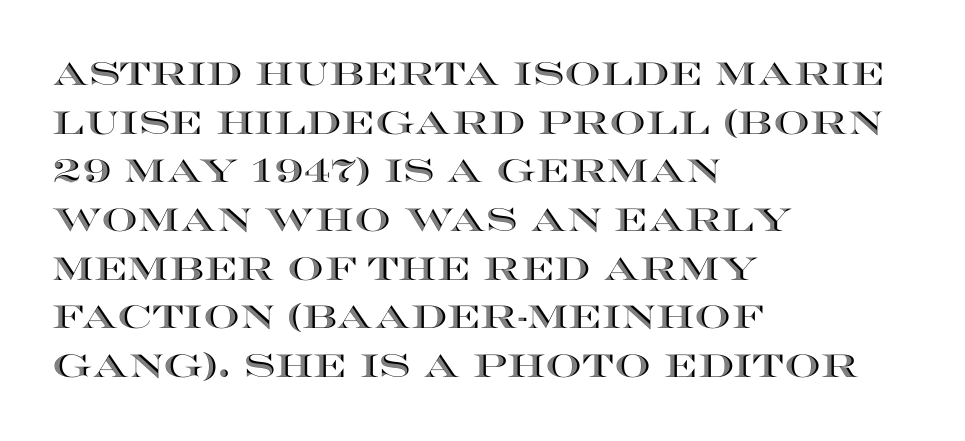
No word sits above an underline. Spacing between characters is what you'd get straight out of the box. This sample has the flowing, uneven cadence of proportional lettering. Alignment: flush left.
